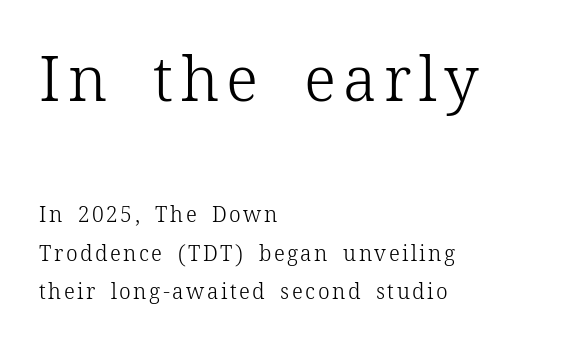
Small tapered or slab feet sit at the stroke ends, so this counts as serif. Every stem runs plumb, perpendicular to the baseline. These two chunks differ in scale, with the top chunk taking the larger measure. Think standard paragraph weight, or any step lighter than that. This rendering features lettering with no underline. A typesetter would call this proportional, since set widths differ per character.
